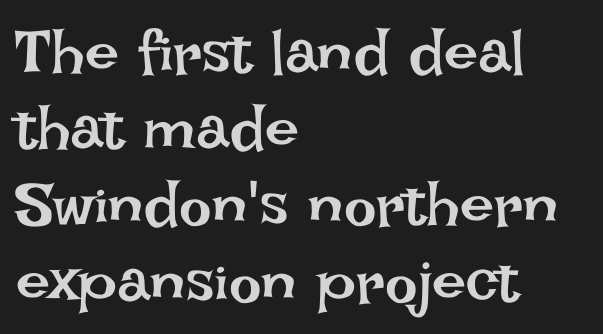
{"italic": "no", "bold": "no", "weight": "regular", "width": "normal", "stroke_contrast": "low", "x_height": "large", "monospaced": "no", "underline": "no", "align": "left", "line_spacing": "normal", "line_spacing_ratio": 1.25, "letter_spacing": "normal", "letter_spacing_em": 0.0, "glyph_px": 61}
